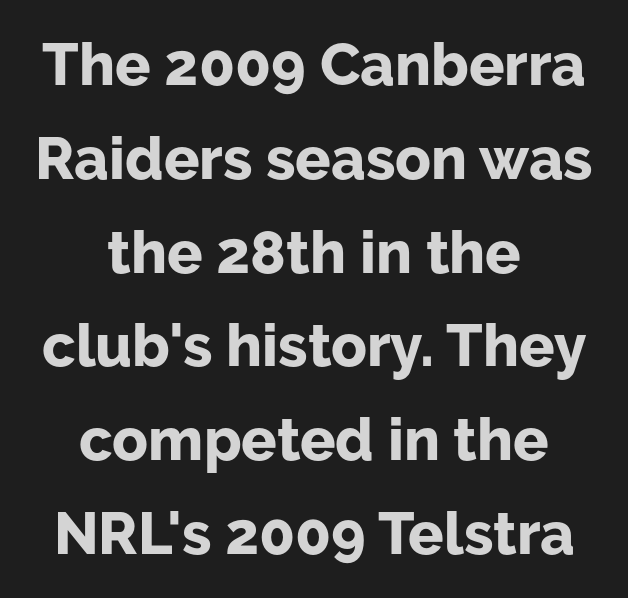
Q: Is the text bold? A: Yes.
Q: Is the text italic (slanted)? A: No, it is upright.
Q: Is the typeface a serif or a sans-serif typeface? A: Sans-serif.
Q: Is the text underlined? A: No.
Q: How is the paragraph aligned? A: Centered.
Q: Is the spacing between letters normal or unusually wide? A: Normal.
Q: Is the spacing between lines tight, normal or loose? A: Normal.
Q: Width (condensed, normal, or wide)? A: Normal.
Q: Stroke contrast? A: Low.
Q: x-height? A: Medium.
Q: Monospaced? A: No.
